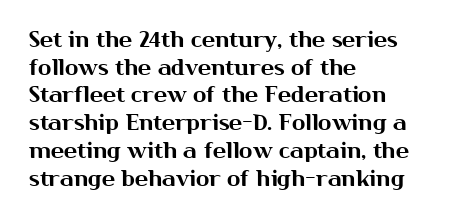
Regarding leading, the lines here are spaced in the standard way. The space beneath each line is pristine and unruled. Tracking value appears to be zero — textbook default spacing. The setting favours the left margin, as ordinary paragraphs usually do.
